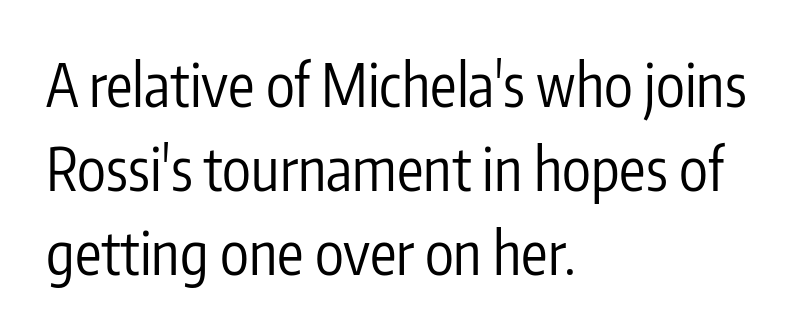
Check under the words: just untouched page. The type sits square on the baseline with zero lean. This is sans-serif lettering, the kind often seen on screens and signage. Alignment: flush left.
